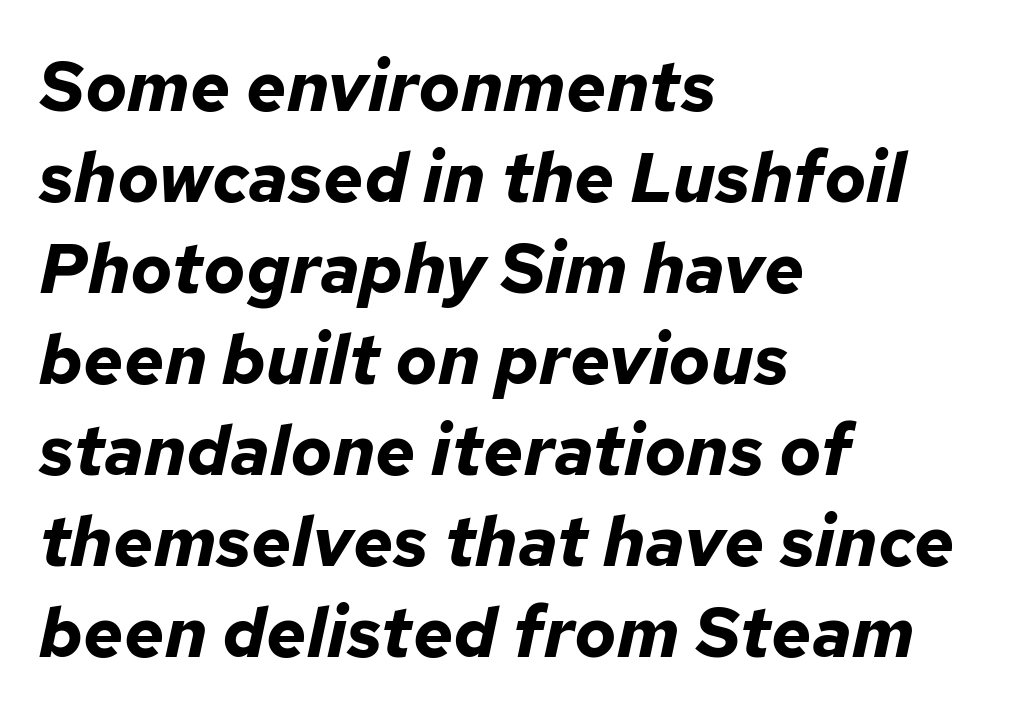
{"italic": "yes", "lean": "right", "slant_degrees": 12, "bold": "yes", "weight": "bold", "width": "normal", "stroke_contrast": "low", "x_height": "medium", "monospaced": "no", "underline": "no", "align": "left", "line_spacing": "normal", "line_spacing_ratio": 1.3, "letter_spacing": "normal", "letter_spacing_em": 0.0, "glyph_px": 70}
